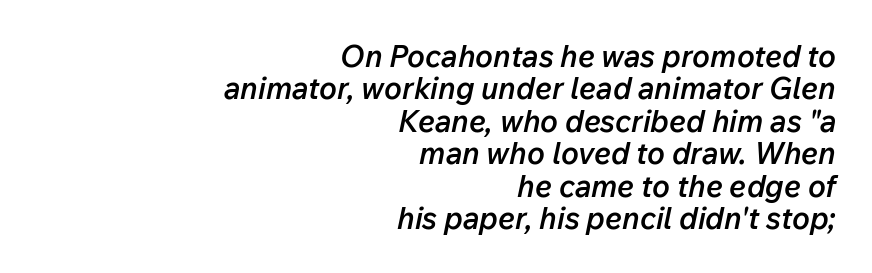
Q: Is the text bold? A: Semi-bold.
Q: Is the text italic (slanted)? A: Yes, it leans right by about 12 degrees.
Q: Is the text underlined? A: No.
Q: How is the paragraph aligned? A: Right-aligned.
Q: Is the spacing between letters normal or unusually wide? A: Normal.
Q: Is the spacing between lines tight, normal or loose? A: Tight.
Q: Width (condensed, normal, or wide)? A: Normal.
Q: Stroke contrast? A: Low.
Q: x-height? A: Medium.
Q: Monospaced? A: No.
